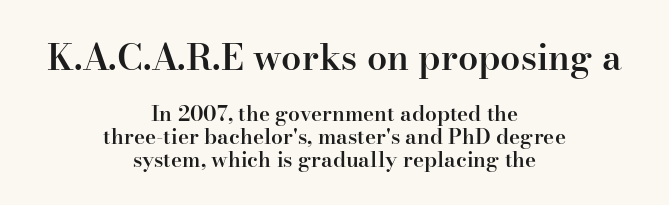
Compared with typical body copy, the letter spacing here is the same. Size contrast runs from large at the top to small at the bottom. Unmarked baselines from the first word to the last. Compared with an ordinary text face, these strokes are moderately heavier — a semibold. Leftover space on each line is divided equally before and after the words. You could not count columns in this text — the font is proportionally spaced.
